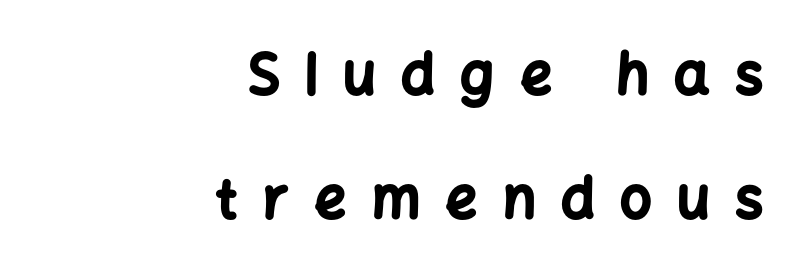
Ascenders rise straight up at ninety degrees. Do the characters align in a grid? No, the font is proportional. Characters follow at a spacing far wider than the type designer built in. The paragraph has a hard right edge and a soft left edge. The glyphs in this specimen are sans serif. Reading down the column, the eye jumps a long way to each next line.
